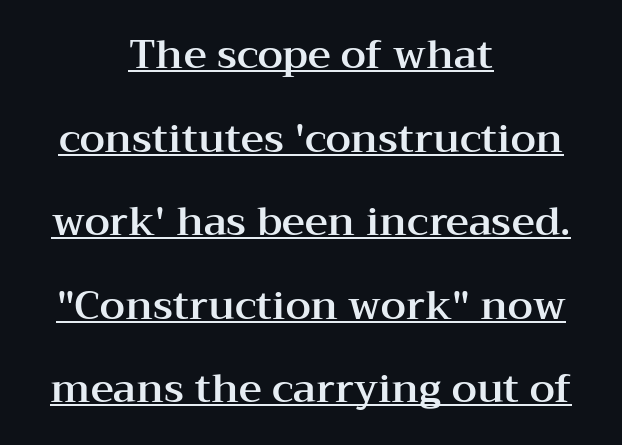
{"serif": "yes", "italic": "no", "width": "wide", "stroke_contrast": "medium", "x_height": "medium", "monospaced": "no", "underline": "yes", "align": "center", "line_spacing": "loose", "line_spacing_ratio": 2.09, "letter_spacing": "normal", "letter_spacing_em": 0.0, "glyph_px": 40}
